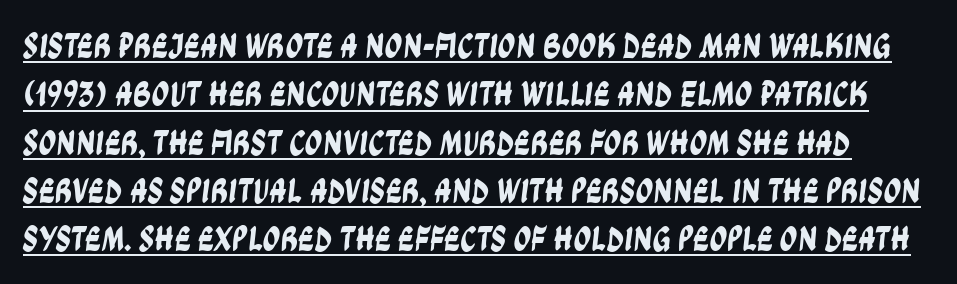
Q: Is the typeface a serif or a sans-serif typeface? A: Sans-serif.
Q: Is the text underlined? A: Yes.
Q: Is the spacing between letters normal or unusually wide? A: Normal.
Q: Is the spacing between lines tight, normal or loose? A: Normal.
Q: Width (condensed, normal, or wide)? A: Condensed.
Q: Stroke contrast? A: Low.
Q: x-height? A: Large.
Q: Monospaced? A: No.
